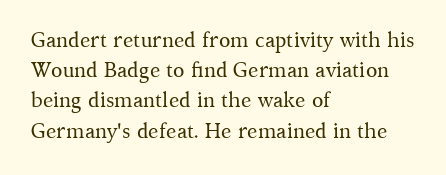
{"italic": "no", "bold": "no", "underline": "no", "align": "left", "line_spacing": "normal", "line_spacing_ratio": 1.44, "letter_spacing": "normal", "letter_spacing_em": 0.0, "glyph_px": 21}
